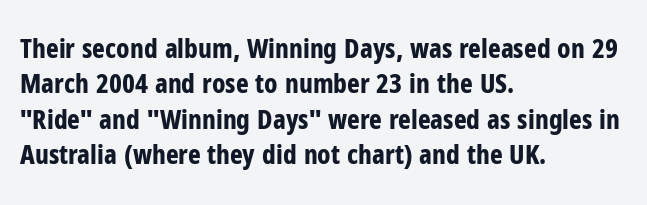
The image shows 27 px bold type, upright; set left-aligned, normal line spacing (1.31x), normal letter spacing, not underlined.
